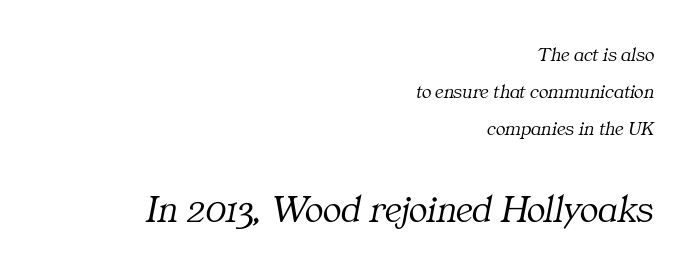
Q: Is the text bold? A: No.
Q: Is the text italic (slanted)? A: Yes, it leans right by about 11 degrees.
Q: Is the typeface a serif or a sans-serif typeface? A: Serif.
Q: Is the text underlined? A: No.
Q: How is the paragraph aligned? A: Right-aligned.
Q: Is the spacing between letters normal or unusually wide? A: Normal.
Q: Which block of text is set in a larger size, the first (top) or the second (bottom)? A: The second (bottom) one.
Q: Width (condensed, normal, or wide)? A: Normal.
Q: Stroke contrast? A: Medium.
Q: x-height? A: Medium.
Q: Monospaced? A: No.
